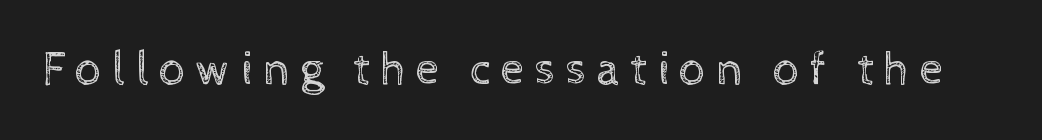
Italic: no, the glyphs are upright roman. Spacing verdict: proportional, widths tailored to each character. Just letters on the line, the space beneath them empty. Tracking value appears strongly positive — letters spread wide. Is the stroke heavy? The answer is a plain regular-or-lighter.
